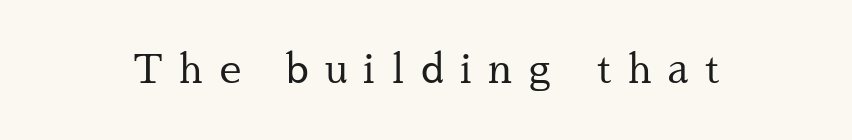
Q: Is the text bold? A: No.
Q: Is the text italic (slanted)? A: No, it is upright.
Q: Is the typeface a serif or a sans-serif typeface? A: Serif.
Q: Is the text underlined? A: No.
Q: Is the spacing between letters normal or unusually wide? A: Unusually wide.
Q: Width (condensed, normal, or wide)? A: Normal.
Q: Stroke contrast? A: Medium.
Q: x-height? A: Medium.
Q: Monospaced? A: No.
